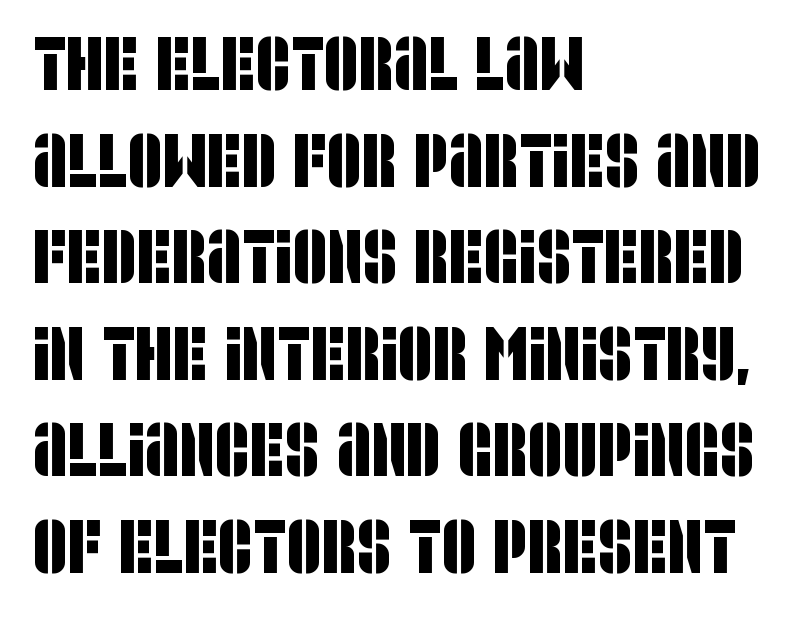
{"serif": "no", "width": "condensed", "stroke_contrast": "low", "x_height": "large", "monospaced": "no", "underline": "no", "align": "left", "line_spacing": "normal", "line_spacing_ratio": 1.27, "letter_spacing": "normal", "letter_spacing_em": 0.0, "glyph_px": 76}
